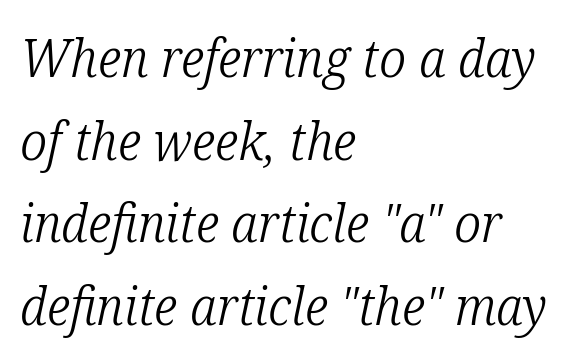
{"serif": "yes", "italic": "yes", "lean": "right", "slant_degrees": 12, "bold": "no", "weight": "light", "width": "condensed", "stroke_contrast": "low", "x_height": "medium", "monospaced": "no", "underline": "no", "align": "left", "line_spacing": "normal", "line_spacing_ratio": 1.56, "letter_spacing": "normal", "letter_spacing_em": 0.0, "glyph_px": 53}
